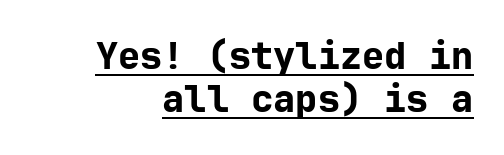
Q: Is the text bold? A: Yes.
Q: Is the text italic (slanted)? A: No, it is upright.
Q: Is the typeface a serif or a sans-serif typeface? A: Sans-serif.
Q: Is the text underlined? A: Yes.
Q: Is the spacing between letters normal or unusually wide? A: Normal.
Q: Width (condensed, normal, or wide)? A: Normal.
Q: Stroke contrast? A: Low.
Q: x-height? A: Medium.
